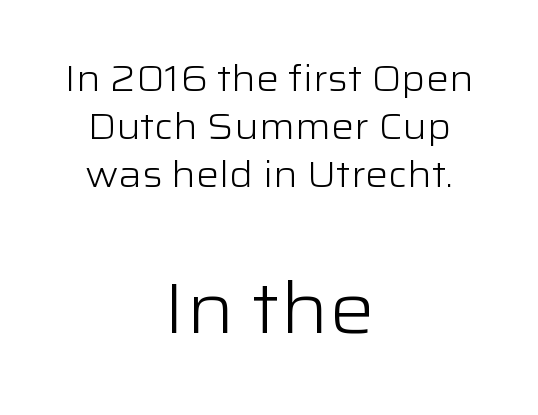
{"serif": "no", "italic": "no", "bold": "no", "weight": "light", "width": "wide", "stroke_contrast": "low", "x_height": "medium", "monospaced": "no", "underline": "no", "align": "center", "line_spacing": "normal", "line_spacing_ratio": 1.34, "letter_spacing": "normal", "letter_spacing_em": 0.0, "larger_block": "second", "size_ratio": 1.97, "glyph_px": 71}
